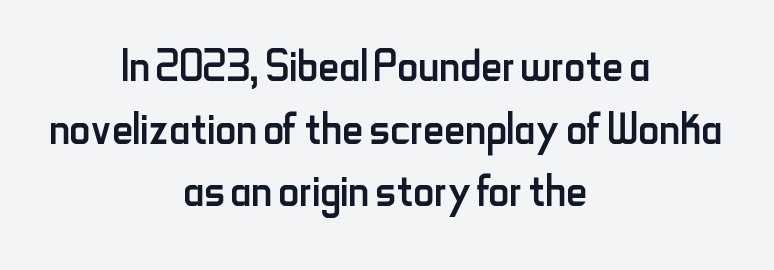
Q: Is the text bold? A: No.
Q: Is the text italic (slanted)? A: No, it is upright.
Q: Is the typeface a serif or a sans-serif typeface? A: Sans-serif.
Q: Is the text underlined? A: No.
Q: How is the paragraph aligned? A: Centered.
Q: Is the spacing between letters normal or unusually wide? A: Normal.
Q: Is the spacing between lines tight, normal or loose? A: Tight.
Q: Width (condensed, normal, or wide)? A: Condensed.
Q: Stroke contrast? A: Low.
Q: x-height? A: Small.
Q: Monospaced? A: No.
